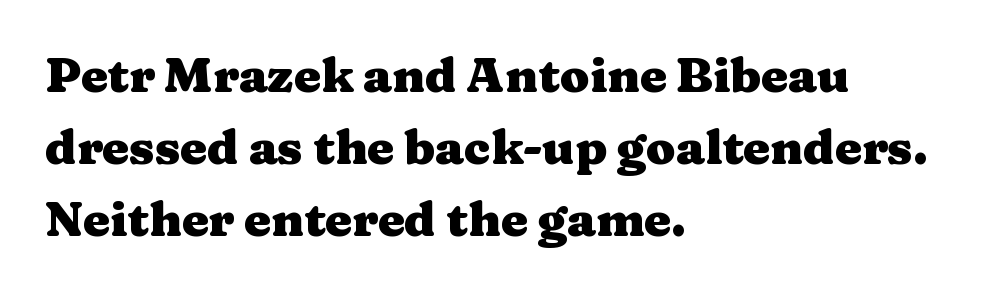
Nobody drew a line under any word here. These lines carry a lot of weight — the face is fully bold. Unlike a clean sans, this face finishes its strokes with serifs. Alignment: flush left.
